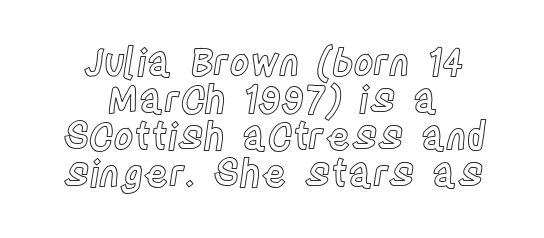
Interline gaps are noticeably narrow in this sample. You could not count columns in this text — the font is proportionally spaced. Both edges are ragged and mirror each other, which tells us the setting is centered. The area under the type is left untouched. The letterforms sit shoulder to shoulder at normal distance.
